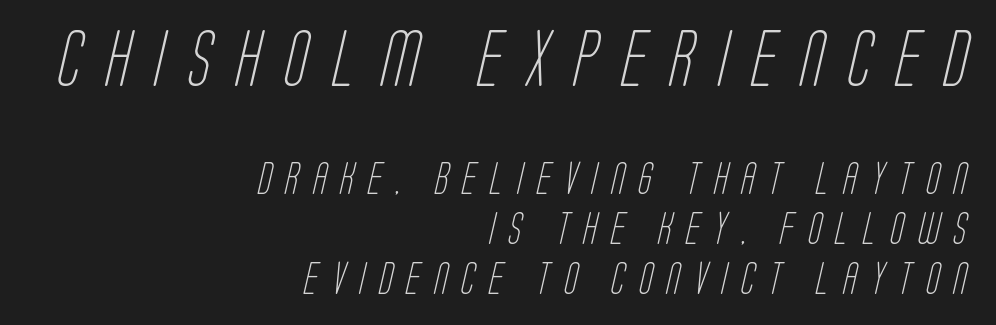
The image shows 56 px light, condensed sans-serif type; set right-aligned, normal line spacing (1.56x), unusually wide letter spacing (+0.43 em), not underlined; the first (top) block is 1.75x larger; low stroke contrast and a large x-height.
